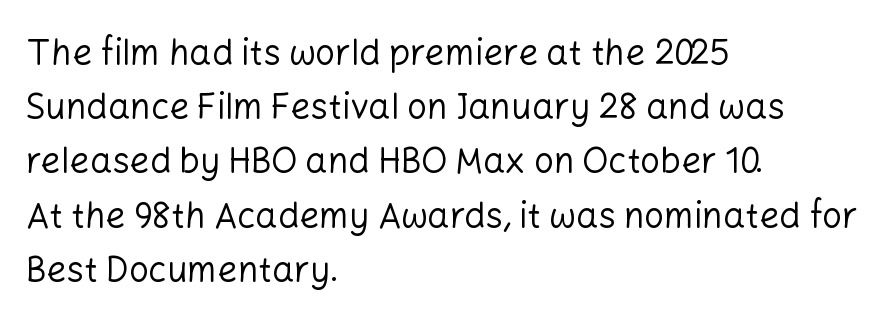
A bare baseline throughout the passage. There is no visible air inserted between adjacent glyphs. Proportional: the letters do not fall into vertical columns. Evenly set lines give the paragraph a standard silhouette. You can tell it's not italic because the verticals are truly vertical. What kind of face is this? One without serifs — a sans.
